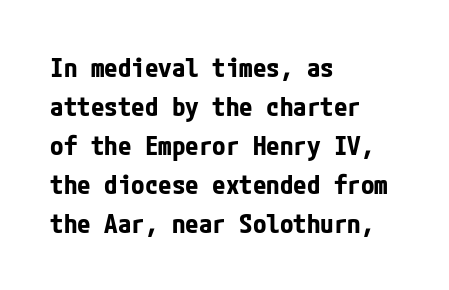
{"italic": "no", "bold": "yes", "underline": "no", "align": "left", "line_spacing": "normal", "line_spacing_ratio": 1.44, "letter_spacing": "normal", "letter_spacing_em": 0.0, "glyph_px": 27}
